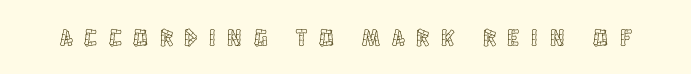
Letter spacing: wide. Nobody drew a line under any word here. This is the regular roman posture of the typeface.
